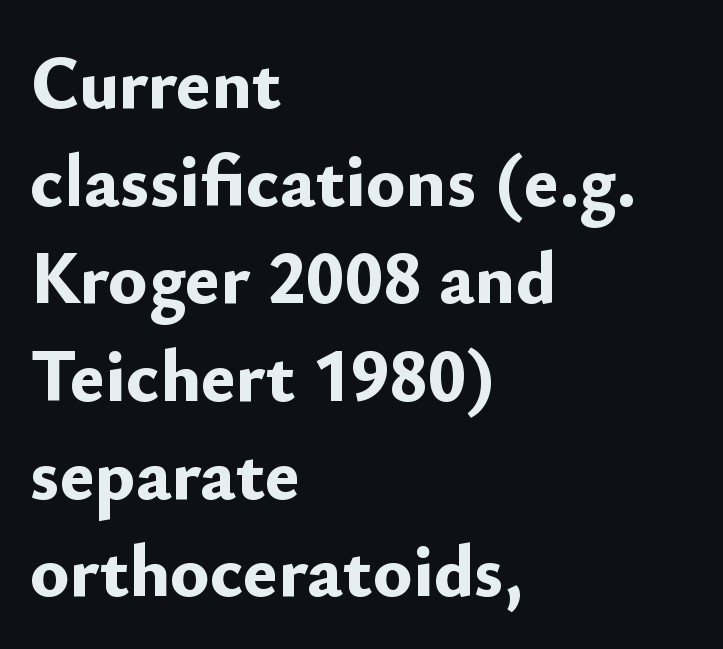
Honestly, the row spacing looks completely unremarkable. Rendered with straight, roman letterforms. The sample has been set heavy, in full bold. The zone under the glyphs is completely vacant.
